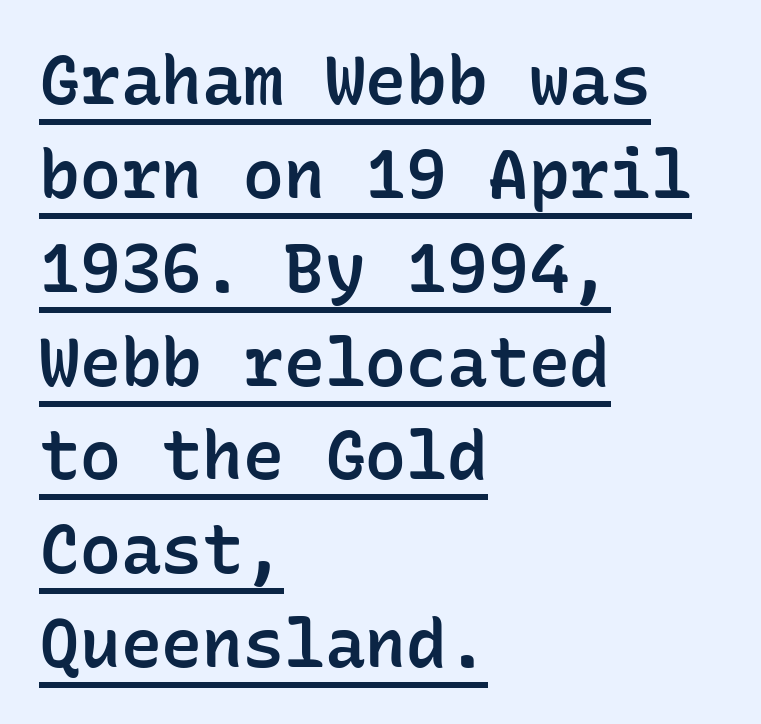
{"serif": "no", "italic": "no", "bold": "semi", "weight": "semibold", "width": "normal", "stroke_contrast": "low", "x_height": "medium", "monospaced": "yes", "underline": "yes", "align": "left", "line_spacing": "normal", "line_spacing_ratio": 1.38, "letter_spacing": "normal", "letter_spacing_em": 0.0, "glyph_px": 68}
